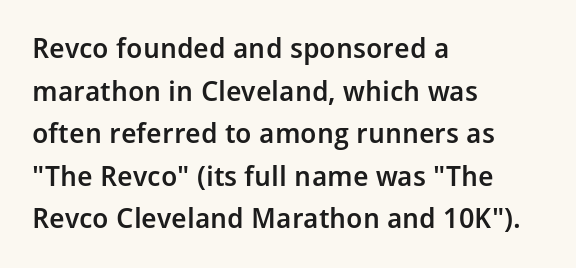
The image shows 28 px semibold sans-serif type, upright; set left-aligned, normal line spacing (1.52x), normal letter spacing, not underlined; low stroke contrast and a medium x-height.
